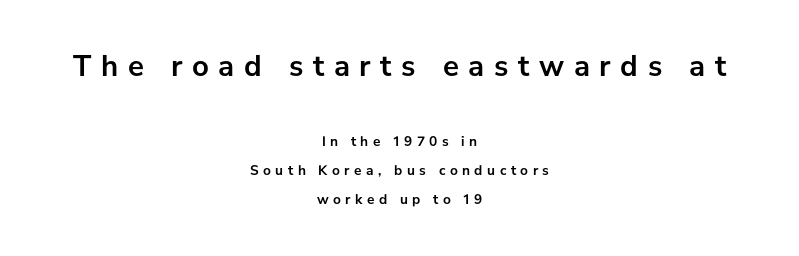
The image shows 30 px semibold sans-serif type, upright; set centered, loose line spacing (2.07x), unusually wide letter spacing (+0.32 em), not underlined; the first (top) block is 2.14x larger; low stroke contrast and a medium x-height.
